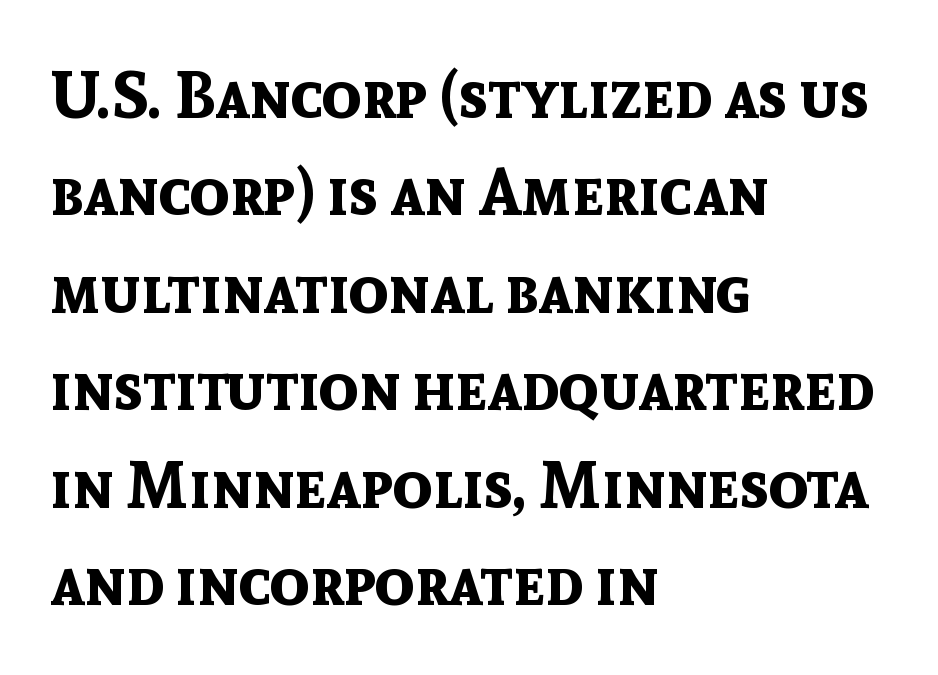
Q: Is the text bold? A: Yes.
Q: Is the text italic (slanted)? A: No, it is upright.
Q: Is the typeface a serif or a sans-serif typeface? A: Sans-serif.
Q: Is the text underlined? A: No.
Q: How is the paragraph aligned? A: Left-aligned.
Q: Is the spacing between letters normal or unusually wide? A: Normal.
Q: Is the spacing between lines tight, normal or loose? A: Normal.
Q: Width (condensed, normal, or wide)? A: Normal.
Q: x-height? A: Medium.
Q: Monospaced? A: No.
